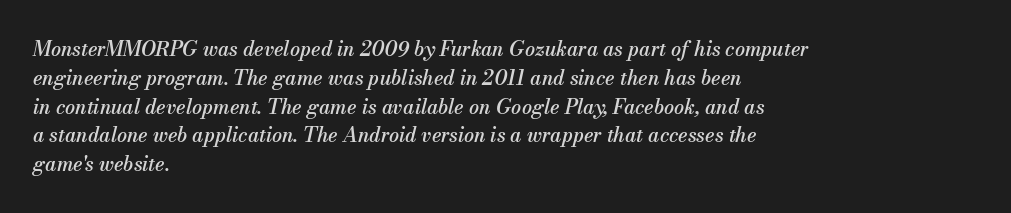
Q: Is the text italic (slanted)? A: Yes, it leans right by about 13 degrees.
Q: Is the text underlined? A: No.
Q: How is the paragraph aligned? A: Left-aligned.
Q: Is the spacing between letters normal or unusually wide? A: Normal.
Q: Is the spacing between lines tight, normal or loose? A: Normal.
